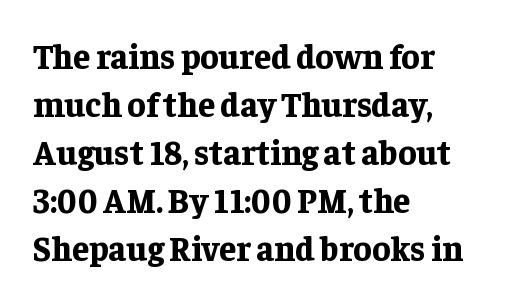
{"serif": "yes", "italic": "no", "bold": "yes", "weight": "bold", "width": "normal", "stroke_contrast": "low", "x_height": "medium", "monospaced": "no", "underline": "no", "align": "left", "line_spacing": "normal", "line_spacing_ratio": 1.41, "letter_spacing": "normal", "letter_spacing_em": 0.0, "glyph_px": 34}
